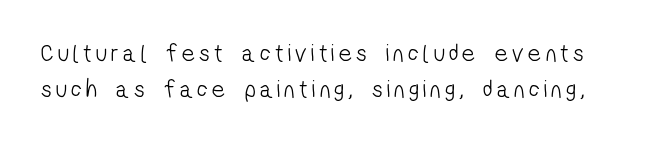
The image shows 25 px text type; set normal line spacing (1.44x), not underlined.
